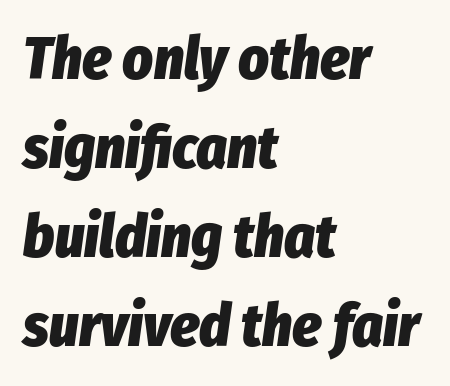
Italic? Definitely — the glyphs are oblique. Students, this is bold: see how much ink each stroke carries. The rendering uses natural spacing where letterforms have individual widths. Unmarked baselines from the first word to the last. The lines in this sample share a left origin and differ only in where they stop.
